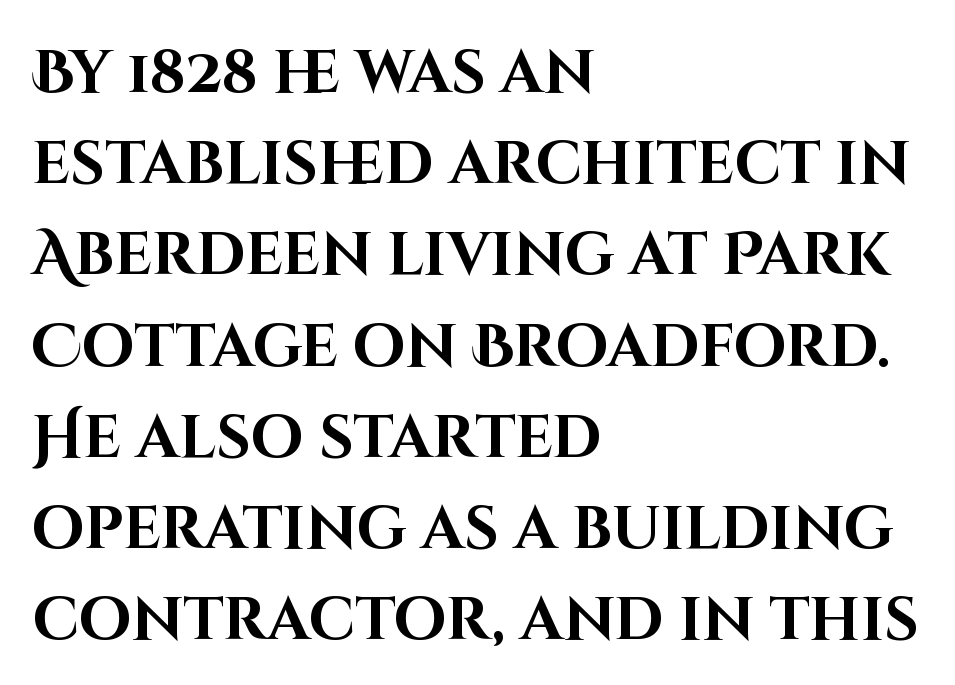
Casual observation: everything's shoved over to the left. These lines keep a tight, regular rhythm from letter to letter. Descenders hang freely into open space. Tall strokes in this sample are plumb rather than angled.
